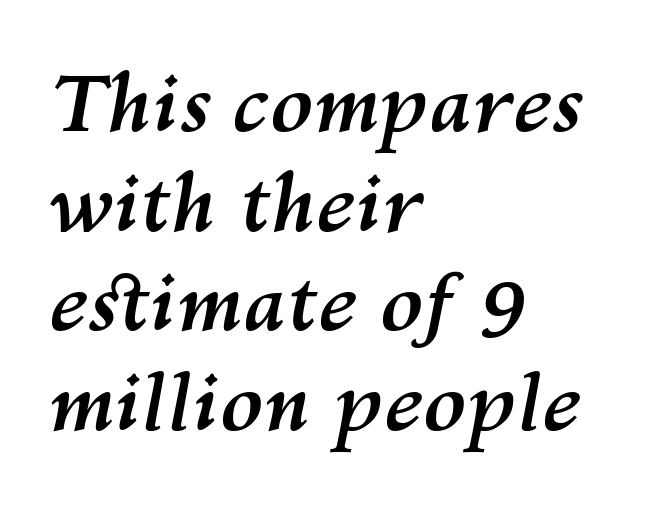
Descenders hang freely into open space. This sample uses plain, unmodified letter spacing. The line-height multiplier appears to be the usual default. Reading down the block, your eye returns to a fixed left position each line. You can tell it's italic because the verticals aren't actually vertical.
